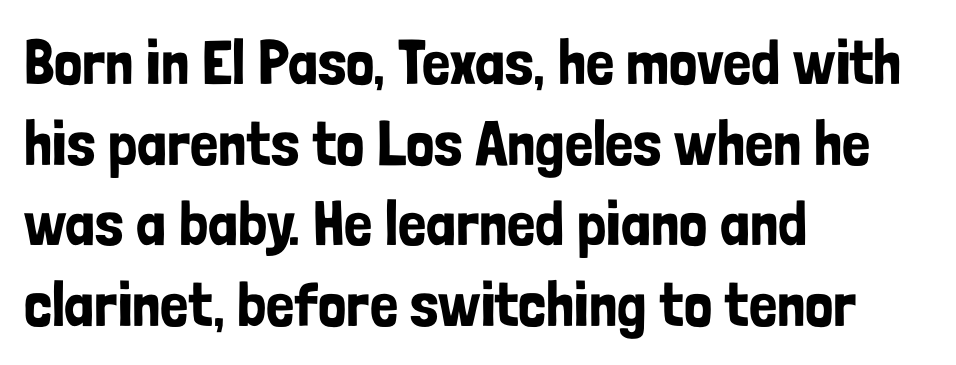
Q: Is the text italic (slanted)? A: No, it is upright.
Q: Is the typeface a serif or a sans-serif typeface? A: Sans-serif.
Q: Is the text underlined? A: No.
Q: How is the paragraph aligned? A: Left-aligned.
Q: Is the spacing between letters normal or unusually wide? A: Normal.
Q: Is the spacing between lines tight, normal or loose? A: Normal.
Q: Width (condensed, normal, or wide)? A: Condensed.
Q: Stroke contrast? A: Low.
Q: x-height? A: Medium.
Q: Monospaced? A: No.
